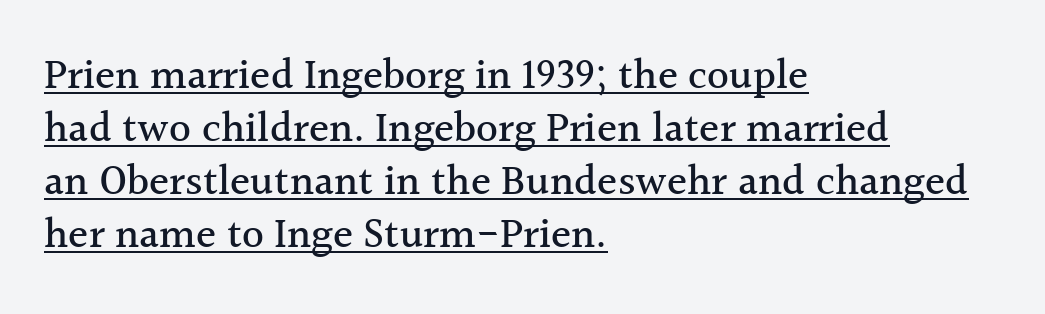
Q: Is the text italic (slanted)? A: No, it is upright.
Q: Is the typeface a serif or a sans-serif typeface? A: Serif.
Q: Is the text underlined? A: Yes.
Q: How is the paragraph aligned? A: Left-aligned.
Q: Is the spacing between letters normal or unusually wide? A: Normal.
Q: Is the spacing between lines tight, normal or loose? A: Normal.
Q: Width (condensed, normal, or wide)? A: Normal.
Q: x-height? A: Medium.
Q: Monospaced? A: No.
